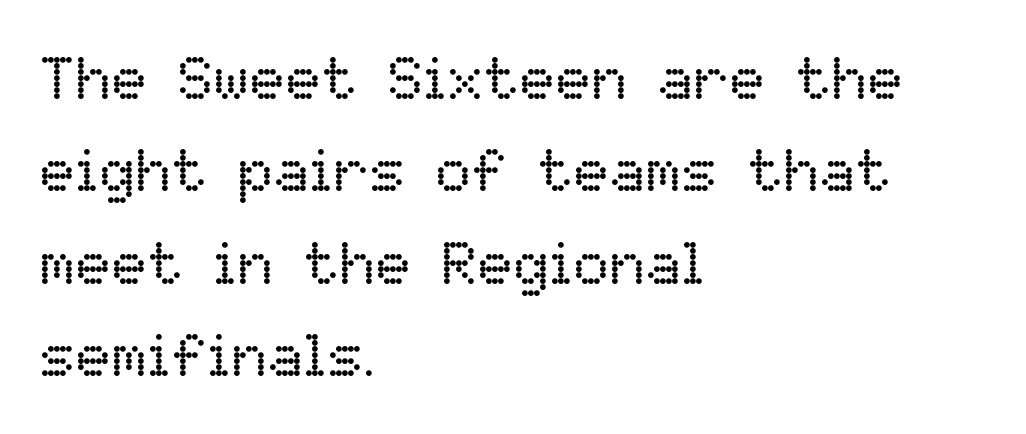
Q: Is the text bold? A: No.
Q: Is the text italic (slanted)? A: No, it is upright.
Q: Is the text underlined? A: No.
Q: How is the paragraph aligned? A: Left-aligned.
Q: Is the spacing between letters normal or unusually wide? A: Normal.
Q: Is the spacing between lines tight, normal or loose? A: Normal.
Q: Width (condensed, normal, or wide)? A: Normal.
Q: Stroke contrast? A: Low.
Q: x-height? A: Medium.
Q: Monospaced? A: No.
